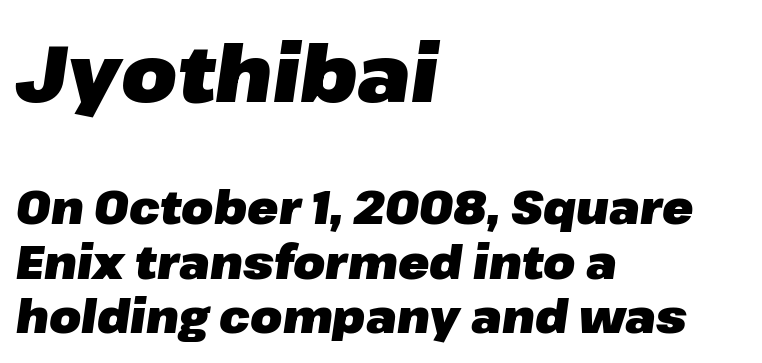
These two chunks differ in scale, with the top chunk taking the larger measure. If you drew a line through each stem, it would be angled. No word sits above an underline. Visually the block forms a straight wall on the left and a jagged coastline on the right.
